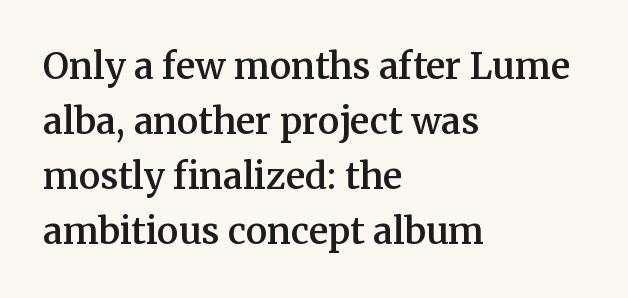
Q: Is the text bold? A: Semi-bold.
Q: Is the text italic (slanted)? A: No, it is upright.
Q: Is the typeface a serif or a sans-serif typeface? A: Serif.
Q: Is the text underlined? A: No.
Q: How is the paragraph aligned? A: Left-aligned.
Q: Is the spacing between letters normal or unusually wide? A: Normal.
Q: Is the spacing between lines tight, normal or loose? A: Normal.
Q: Width (condensed, normal, or wide)? A: Normal.
Q: Stroke contrast? A: Medium.
Q: x-height? A: Medium.
Q: Monospaced? A: No.
